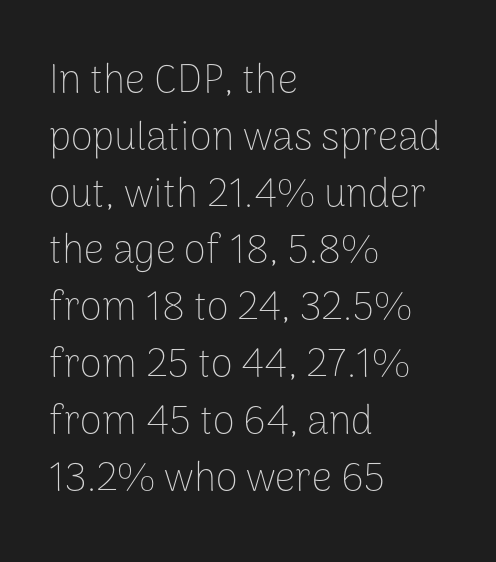
Q: Is the text bold? A: No.
Q: Is the text italic (slanted)? A: No, it is upright.
Q: Is the typeface a serif or a sans-serif typeface? A: Sans-serif.
Q: Is the text underlined? A: No.
Q: How is the paragraph aligned? A: Left-aligned.
Q: Is the spacing between letters normal or unusually wide? A: Normal.
Q: Is the spacing between lines tight, normal or loose? A: Normal.
Q: Width (condensed, normal, or wide)? A: Normal.
Q: Stroke contrast? A: Low.
Q: x-height? A: Medium.
Q: Monospaced? A: No.
